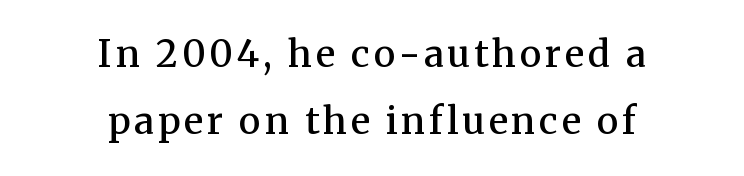
{"serif": "yes", "italic": "no", "bold": "semi", "weight": "semibold", "width": "normal", "stroke_contrast": "medium", "x_height": "medium", "monospaced": "no", "underline": "no", "align": "center", "line_spacing_ratio": 1.82, "glyph_px": 37}
